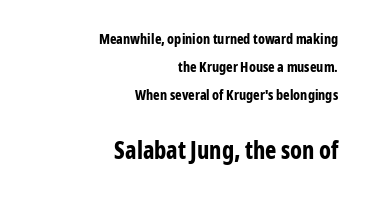
{"italic": "no", "bold": "yes", "underline": "no", "align": "right", "line_spacing": "loose", "line_spacing_ratio": 2.0, "letter_spacing": "normal", "letter_spacing_em": 0.0, "larger_block": "second", "size_ratio": 1.71, "glyph_px": 24}
